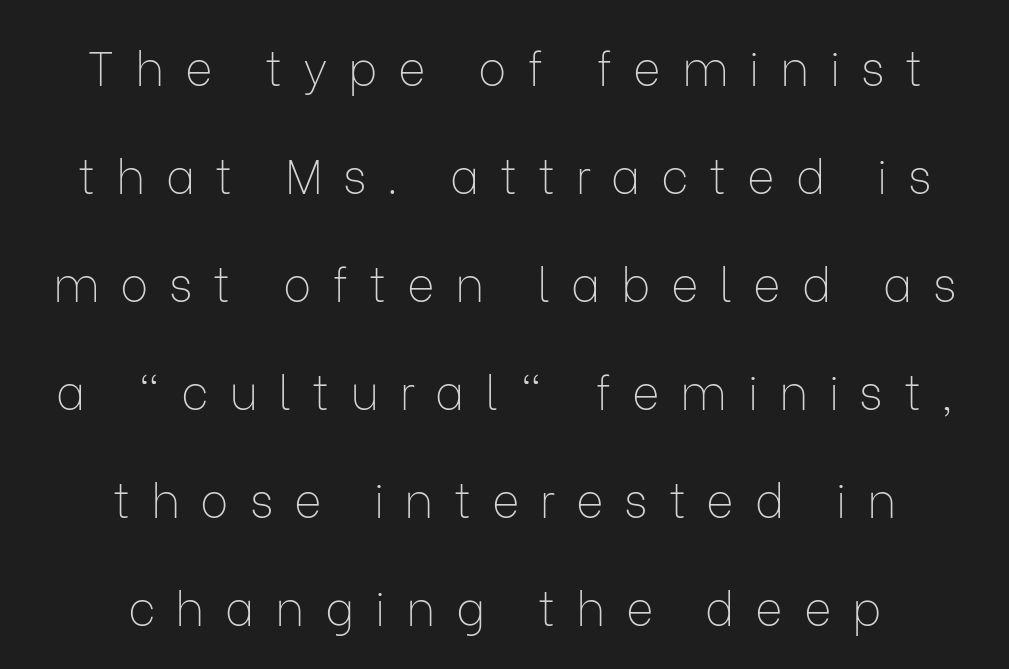
{"serif": "no", "italic": "no", "bold": "no", "weight": "thin", "width": "normal", "stroke_contrast": "low", "x_height": "medium", "monospaced": "no", "underline": "no", "align": "center", "line_spacing": "loose", "line_spacing_ratio": 2.3, "letter_spacing": "wide", "letter_spacing_em": 0.44, "glyph_px": 47}
